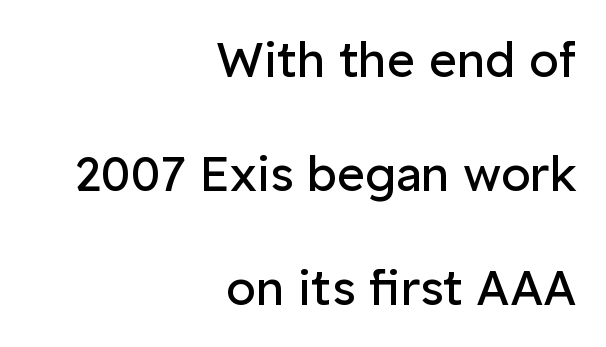
Q: Is the text bold? A: No.
Q: Is the text italic (slanted)? A: No, it is upright.
Q: Is the typeface a serif or a sans-serif typeface? A: Sans-serif.
Q: Is the text underlined? A: No.
Q: How is the paragraph aligned? A: Right-aligned.
Q: Is the spacing between letters normal or unusually wide? A: Normal.
Q: Is the spacing between lines tight, normal or loose? A: Loose.
Q: Width (condensed, normal, or wide)? A: Normal.
Q: Stroke contrast? A: Low.
Q: x-height? A: Medium.
Q: Monospaced? A: No.
